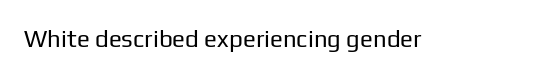
Only glyphs here, with clear space below each row. Notice how the stems are strictly vertical — no italics here. Between one letter and the next there's only the usual sliver of space. Is this a heavy cut? Hardly; it is regular or lighter.
